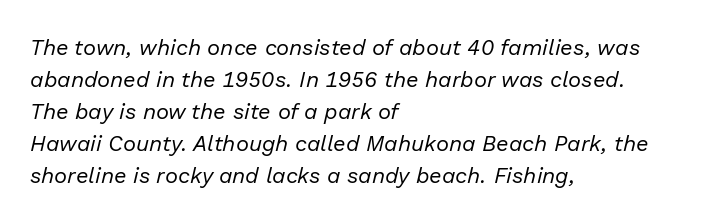
Q: Is the text bold? A: No.
Q: Is the text italic (slanted)? A: Yes, it leans right by about 13 degrees.
Q: Is the text underlined? A: No.
Q: How is the paragraph aligned? A: Left-aligned.
Q: Is the spacing between letters normal or unusually wide? A: Normal.
Q: Is the spacing between lines tight, normal or loose? A: Normal.
